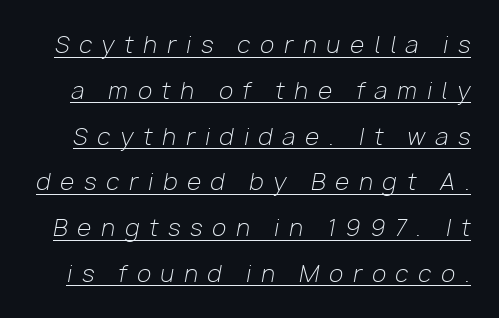
{"italic": "yes", "lean": "right", "slant_degrees": 10, "bold": "no", "underline": "yes", "line_spacing": "loose", "line_spacing_ratio": 1.99, "letter_spacing": "wide", "letter_spacing_em": 0.43, "glyph_px": 23}
